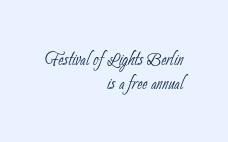
The image shows 24 px text type; set right-aligned, tight line spacing (1.0x), normal letter spacing, not underlined.
